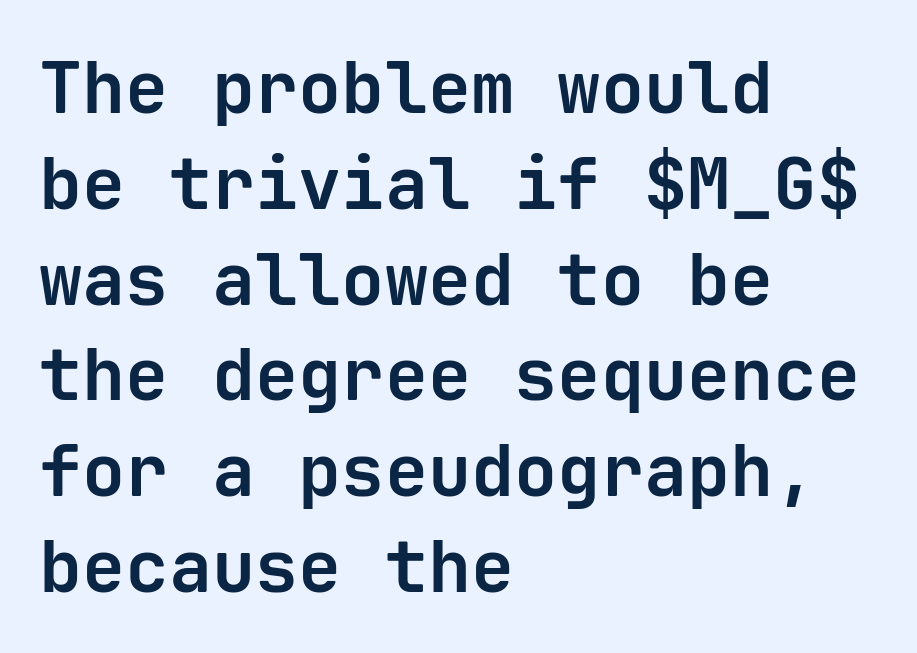
Q: Is the text bold? A: Yes.
Q: Is the text italic (slanted)? A: No, it is upright.
Q: Is the typeface a serif or a sans-serif typeface? A: Sans-serif.
Q: Is the text underlined? A: No.
Q: How is the paragraph aligned? A: Left-aligned.
Q: Is the spacing between letters normal or unusually wide? A: Normal.
Q: Is the spacing between lines tight, normal or loose? A: Normal.
Q: Width (condensed, normal, or wide)? A: Normal.
Q: Stroke contrast? A: Low.
Q: x-height? A: Medium.
Q: Monospaced? A: Yes.
